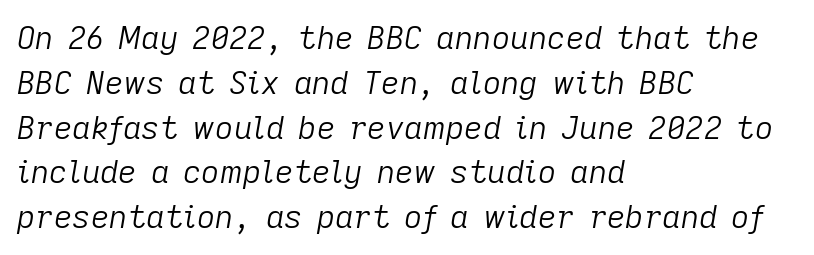
Q: Is the text bold? A: No.
Q: Is the text italic (slanted)? A: Yes, it leans right by about 9 degrees.
Q: Is the text underlined? A: No.
Q: How is the paragraph aligned? A: Left-aligned.
Q: Is the spacing between letters normal or unusually wide? A: Normal.
Q: Is the spacing between lines tight, normal or loose? A: Normal.
Q: Width (condensed, normal, or wide)? A: Normal.
Q: Stroke contrast? A: Low.
Q: x-height? A: Medium.
Q: Monospaced? A: No.
